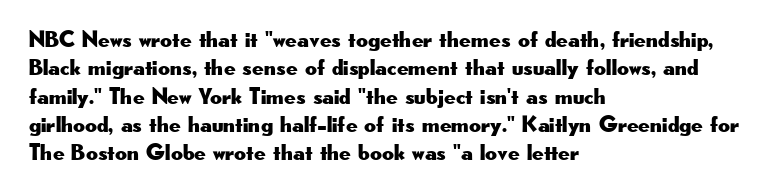
The image shows 23 px text type, upright; set left-aligned, line spacing 1.23x, normal letter spacing, not underlined.
